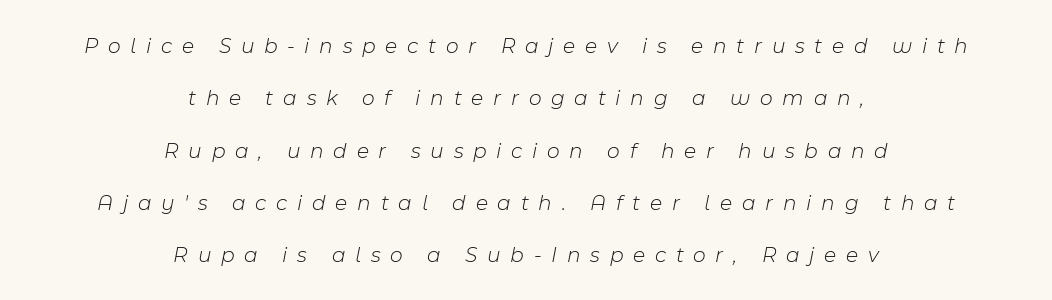
{"italic": "yes", "lean": "right", "slant_degrees": 11, "bold": "no", "underline": "no", "align": "center", "line_spacing": "loose", "line_spacing_ratio": 2.38, "letter_spacing": "wide", "letter_spacing_em": 0.44, "glyph_px": 22}
